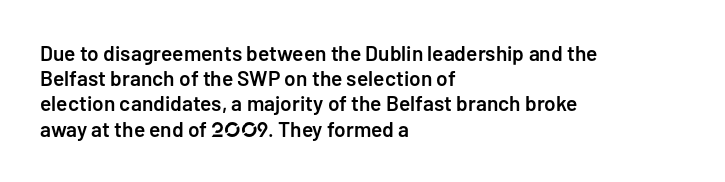
Q: Is the text bold? A: Semi-bold.
Q: Is the text italic (slanted)? A: No, it is upright.
Q: Is the text underlined? A: No.
Q: How is the paragraph aligned? A: Left-aligned.
Q: Is the spacing between letters normal or unusually wide? A: Normal.
